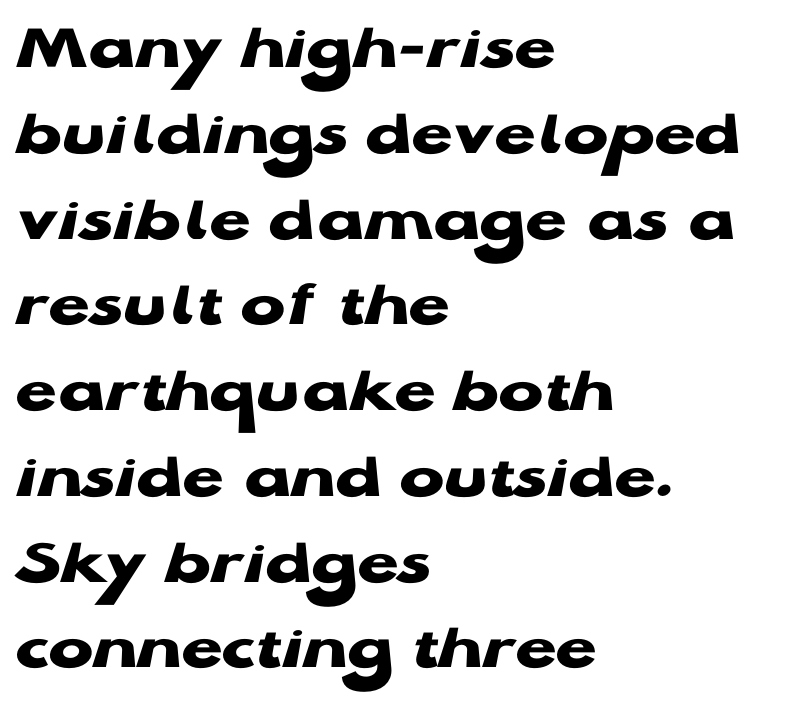
The glyphs in this specimen are sans serif. The passage is arranged the way most books set body copy — flush left. The rendering uses a moderate line-height, typical for paragraphs. Quick note: not italic, upright. The tracking reads as untouched default to a designer's eye.
